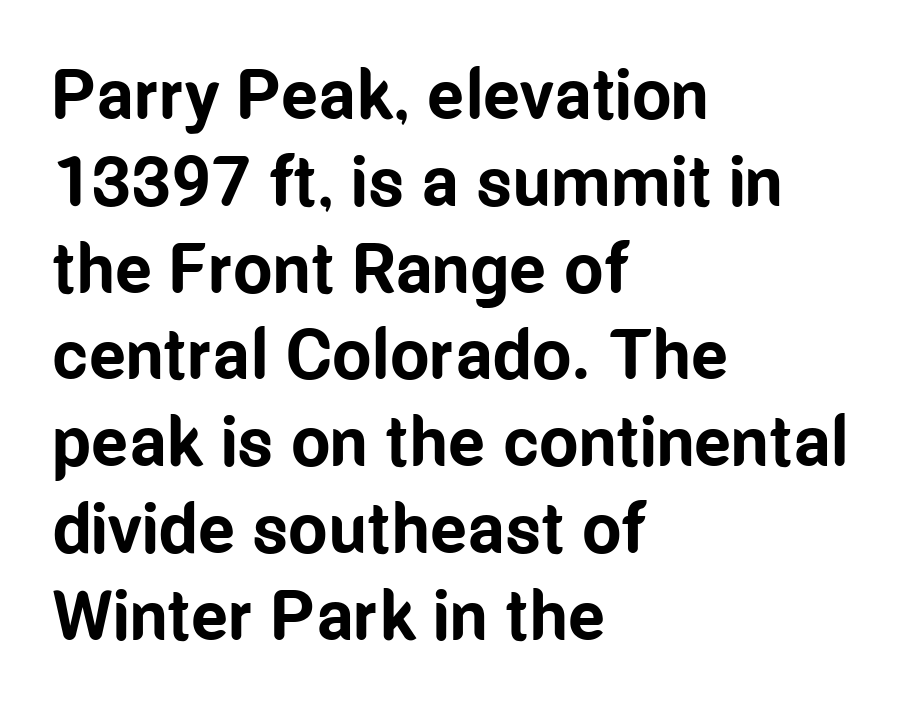
The image shows 70 px bold, condensed sans-serif type, upright; set left-aligned, line spacing 1.24x, normal letter spacing, not underlined; low stroke contrast and a medium x-height.
